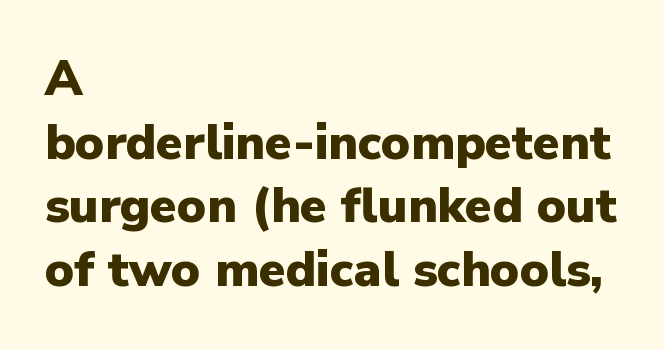
The image shows 49 px heavy sans-serif type, upright; set left-aligned, normal line spacing (1.3x), normal letter spacing, not underlined; low stroke contrast and a medium x-height.
